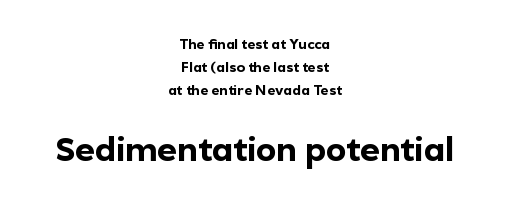
Q: Is the text bold? A: Yes.
Q: Is the text italic (slanted)? A: No, it is upright.
Q: Is the typeface a serif or a sans-serif typeface? A: Sans-serif.
Q: Is the text underlined? A: No.
Q: How is the paragraph aligned? A: Centered.
Q: Is the spacing between letters normal or unusually wide? A: Normal.
Q: Is the spacing between lines tight, normal or loose? A: Normal.
Q: Which block of text is set in a larger size, the first (top) or the second (bottom)? A: The second (bottom) one.
Q: Width (condensed, normal, or wide)? A: Normal.
Q: x-height? A: Medium.
Q: Monospaced? A: No.
